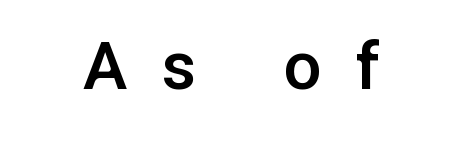
Does the type have serifs? No, each stem ends abruptly. Clear beneath every line of the passage. Notice the strokes are somewhat thickened but not fully heavy: this is a semibold. Rendered with straight, roman letterforms. Proportional: the letters do not fall into vertical columns. In terms of letterspacing, this is a distinctly airy, spread setting.
